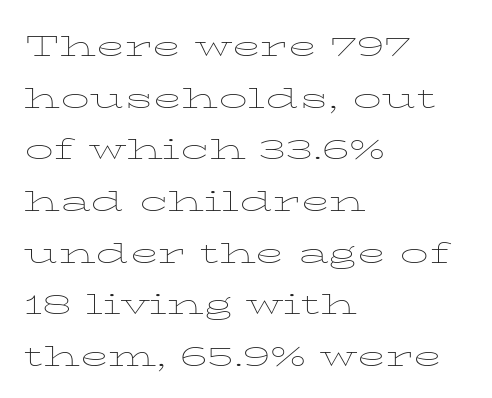
{"italic": "no", "bold": "no", "weight": "thin", "width": "wide", "stroke_contrast": "low", "x_height": "medium", "monospaced": "no", "underline": "no", "align": "left", "line_spacing": "normal", "line_spacing_ratio": 1.36, "letter_spacing": "normal", "letter_spacing_em": 0.0, "glyph_px": 38}
